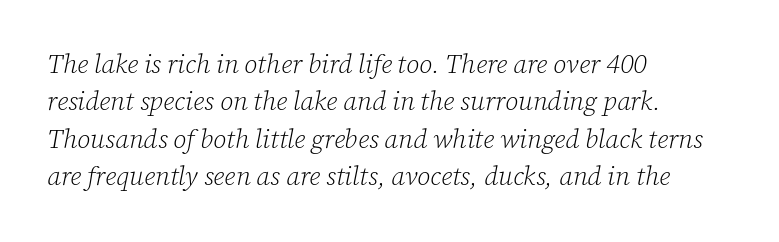
Regular leading. The passage is arranged the way most books set body copy — flush left. The passage shown leans; its letterforms are oblique. On a weight scale, this lands at 450 or below. Honestly, there is no underline to notice here at all.
